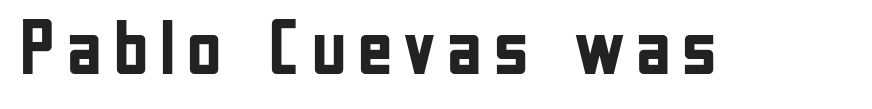
{"serif": "no", "italic": "no", "bold": "yes", "weight": "semibold", "width": "condensed", "stroke_contrast": "low", "x_height": "medium", "monospaced": "no", "underline": "no", "glyph_px": 78}
